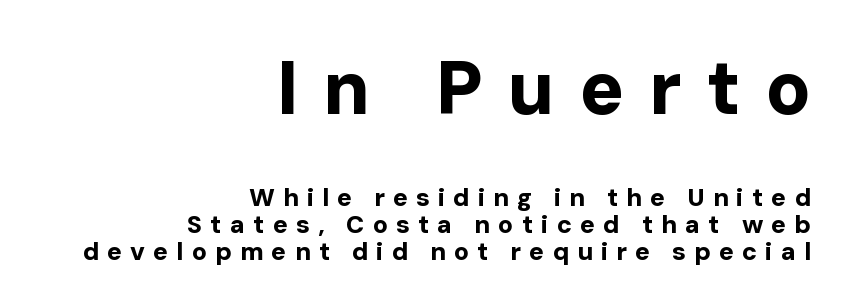
Q: Is the text bold? A: Yes.
Q: Is the text italic (slanted)? A: No, it is upright.
Q: Is the typeface a serif or a sans-serif typeface? A: Sans-serif.
Q: Is the text underlined? A: No.
Q: How is the paragraph aligned? A: Right-aligned.
Q: Is the spacing between letters normal or unusually wide? A: Unusually wide.
Q: Is the spacing between lines tight, normal or loose? A: Tight.
Q: Which block of text is set in a larger size, the first (top) or the second (bottom)? A: The first (top) one.
Q: Width (condensed, normal, or wide)? A: Normal.
Q: Stroke contrast? A: Low.
Q: x-height? A: Medium.
Q: Monospaced? A: No.
